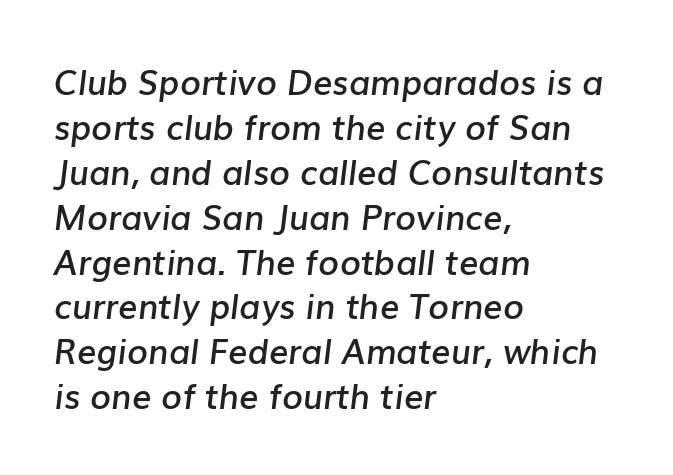
The image shows 34 px semibold type, italic (leaning right); set left-aligned, normal line spacing (1.32x), normal letter spacing, not underlined; low stroke contrast and a medium x-height.
